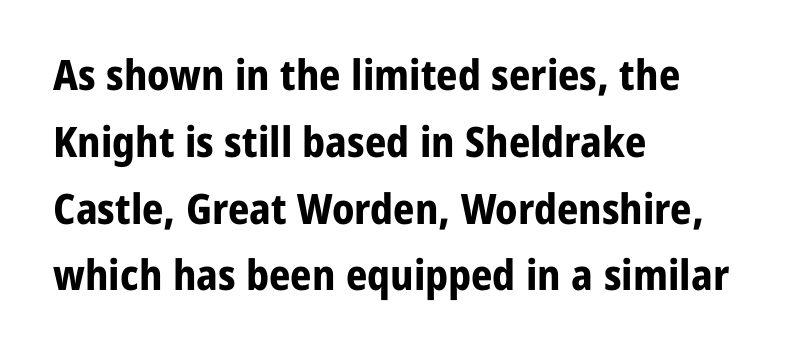
Q: Is the text bold? A: Yes.
Q: Is the text italic (slanted)? A: No, it is upright.
Q: Is the typeface a serif or a sans-serif typeface? A: Sans-serif.
Q: Is the text underlined? A: No.
Q: How is the paragraph aligned? A: Left-aligned.
Q: Is the spacing between letters normal or unusually wide? A: Normal.
Q: Is the spacing between lines tight, normal or loose? A: Normal.
Q: Width (condensed, normal, or wide)? A: Normal.
Q: Stroke contrast? A: Low.
Q: x-height? A: Medium.
Q: Monospaced? A: No.
